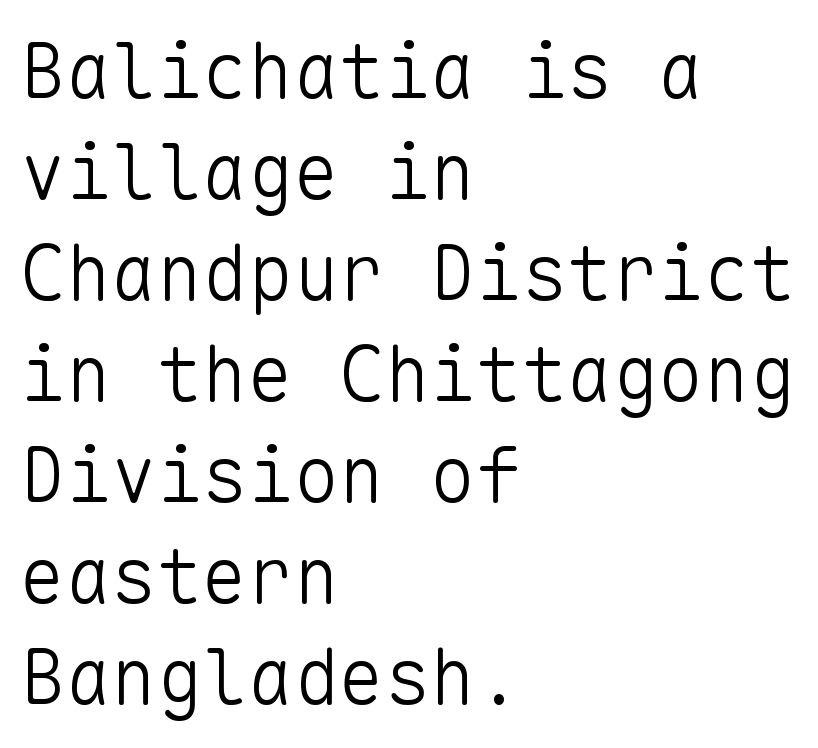
Q: Is the text bold? A: No.
Q: Is the text italic (slanted)? A: No, it is upright.
Q: Is the typeface a serif or a sans-serif typeface? A: Sans-serif.
Q: Is the text underlined? A: No.
Q: How is the paragraph aligned? A: Left-aligned.
Q: Is the spacing between letters normal or unusually wide? A: Normal.
Q: Is the spacing between lines tight, normal or loose? A: Normal.
Q: Width (condensed, normal, or wide)? A: Normal.
Q: Stroke contrast? A: Low.
Q: x-height? A: Medium.
Q: Monospaced? A: Yes.
